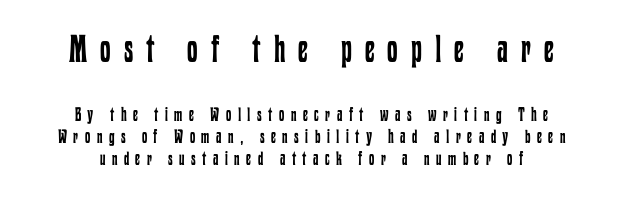
{"italic": "no", "bold": "no", "weight": "regular", "width": "condensed", "stroke_contrast": "low", "x_height": "medium", "monospaced": "no", "underline": "no", "align": "center", "line_spacing": "tight", "line_spacing_ratio": 1.15, "letter_spacing": "wide", "letter_spacing_em": 0.34, "larger_block": "first", "size_ratio": 2.0, "glyph_px": 38}
